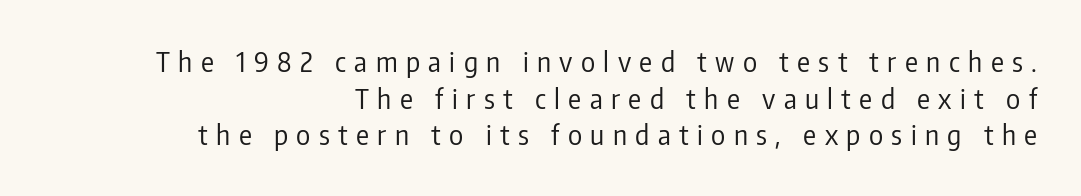
{"italic": "no", "bold": "no", "underline": "no", "align": "right", "line_spacing": "normal", "line_spacing_ratio": 1.36, "letter_spacing": "wide", "letter_spacing_em": 0.31, "glyph_px": 27}
